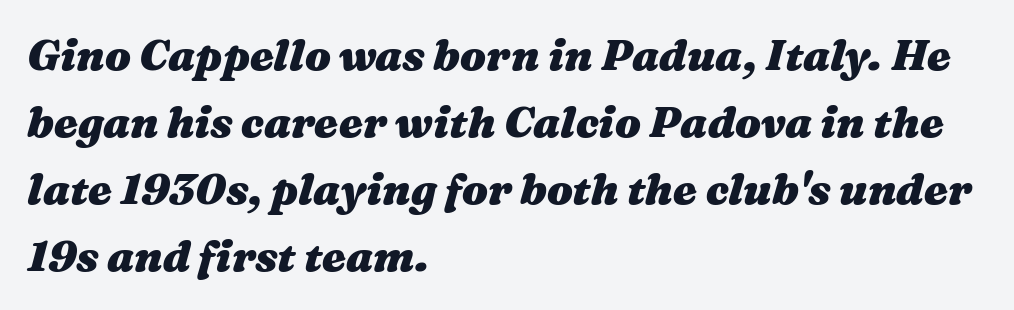
This is oblique type, the kind used for emphasis or titles. On the weight axis this lands at bold, roughly 700. These lines are rendered in a variable-pitch font. Each line starts at the same left margin while the right side varies.
